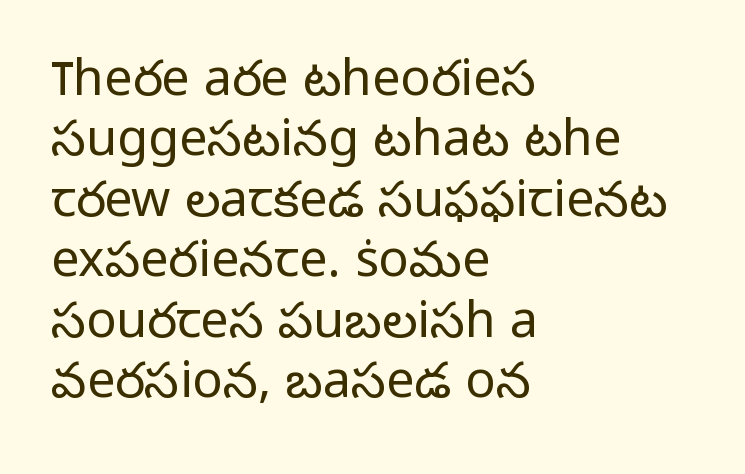
The image shows 50 px light sans-serif type, upright; set left-aligned, line spacing 1.21x, normal letter spacing, not underlined; low stroke contrast and a medium x-height.
